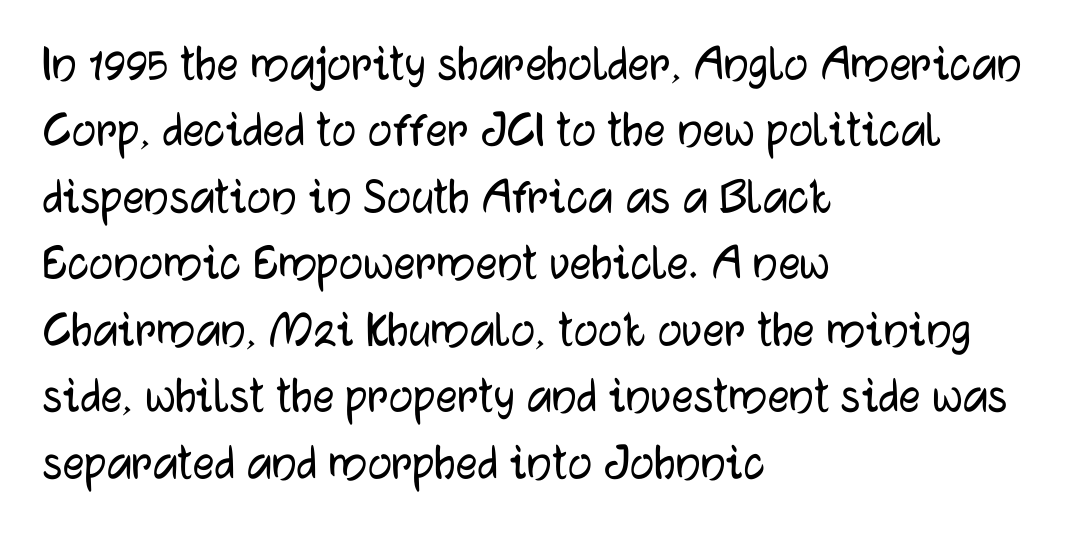
{"serif": "no", "italic": "no", "width": "normal", "stroke_contrast": "low", "x_height": "medium", "monospaced": "no", "underline": "no", "align": "left", "line_spacing_ratio": 1.23, "letter_spacing": "normal", "letter_spacing_em": 0.0, "glyph_px": 54}
